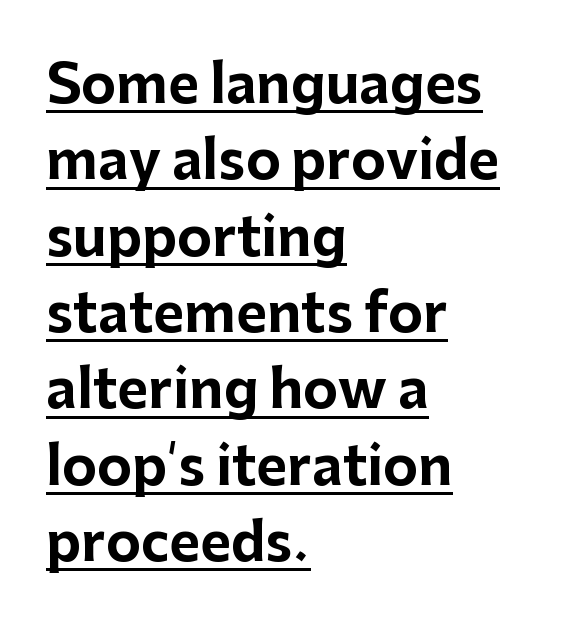
Q: Is the text bold? A: Yes.
Q: Is the text italic (slanted)? A: No, it is upright.
Q: Is the typeface a serif or a sans-serif typeface? A: Sans-serif.
Q: Is the text underlined? A: Yes.
Q: How is the paragraph aligned? A: Left-aligned.
Q: Is the spacing between letters normal or unusually wide? A: Normal.
Q: Is the spacing between lines tight, normal or loose? A: Normal.
Q: Width (condensed, normal, or wide)? A: Normal.
Q: Stroke contrast? A: Low.
Q: x-height? A: Medium.
Q: Monospaced? A: No.
